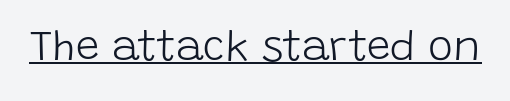
{"serif": "no", "italic": "no", "bold": "no", "weight": "light", "width": "normal", "stroke_contrast": "low", "x_height": "large", "monospaced": "no", "underline": "yes", "letter_spacing": "normal", "letter_spacing_em": 0.0, "glyph_px": 42}
